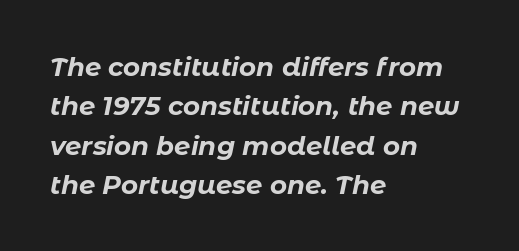
Q: Is the text bold? A: Yes.
Q: Is the text italic (slanted)? A: Yes, it leans right by about 11 degrees.
Q: Is the text underlined? A: No.
Q: How is the paragraph aligned? A: Left-aligned.
Q: Is the spacing between letters normal or unusually wide? A: Normal.
Q: Is the spacing between lines tight, normal or loose? A: Normal.
